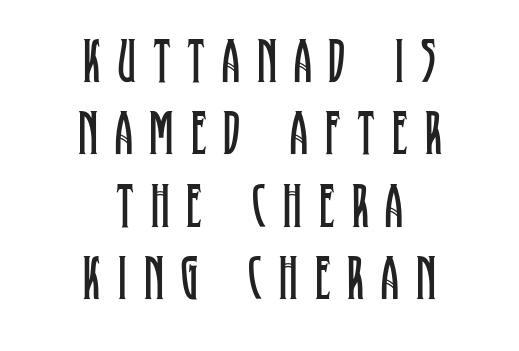
{"serif": "yes", "italic": "no", "bold": "no", "weight": "regular", "width": "condensed", "stroke_contrast": "low", "x_height": "large", "monospaced": "no", "underline": "no", "align": "center", "line_spacing": "tight", "line_spacing_ratio": 1.15, "letter_spacing": "wide", "letter_spacing_em": 0.27, "glyph_px": 63}
